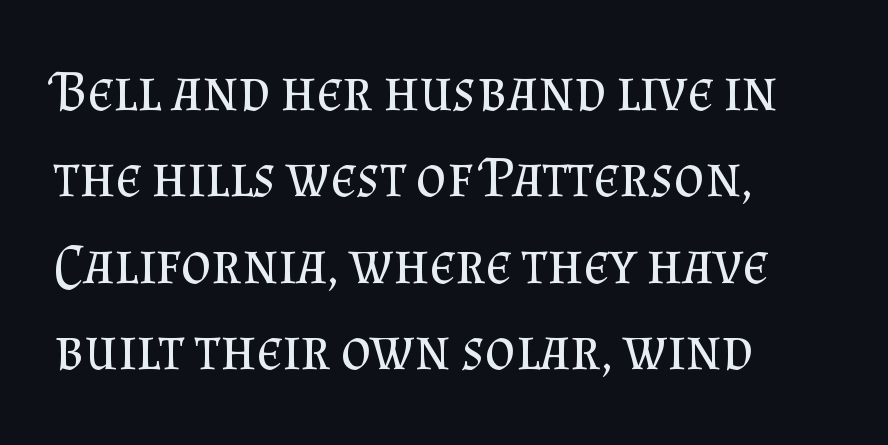
{"serif": "yes", "italic": "no", "bold": "no", "weight": "regular", "width": "normal", "stroke_contrast": "medium", "x_height": "small", "monospaced": "no", "underline": "no", "align": "left", "line_spacing": "normal", "line_spacing_ratio": 1.49, "letter_spacing": "normal", "letter_spacing_em": 0.0, "glyph_px": 58}
